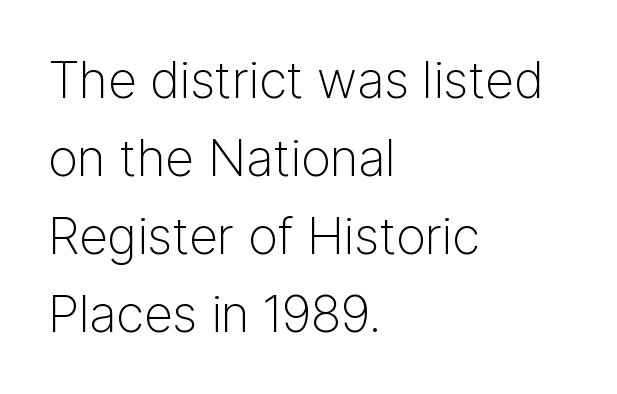
Q: Is the text bold? A: No.
Q: Is the text italic (slanted)? A: No, it is upright.
Q: Is the typeface a serif or a sans-serif typeface? A: Sans-serif.
Q: Is the text underlined? A: No.
Q: How is the paragraph aligned? A: Left-aligned.
Q: Is the spacing between letters normal or unusually wide? A: Normal.
Q: Is the spacing between lines tight, normal or loose? A: Normal.
Q: Width (condensed, normal, or wide)? A: Normal.
Q: Stroke contrast? A: Low.
Q: x-height? A: Medium.
Q: Monospaced? A: No.
